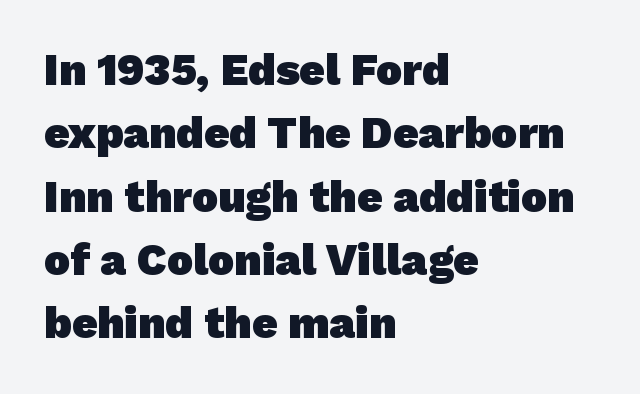
{"serif": "no", "bold": "yes", "weight": "heavy", "width": "normal", "stroke_contrast": "low", "x_height": "medium", "monospaced": "no", "underline": "no", "align": "left", "line_spacing": "normal", "line_spacing_ratio": 1.44, "letter_spacing": "normal", "letter_spacing_em": 0.0, "glyph_px": 44}
